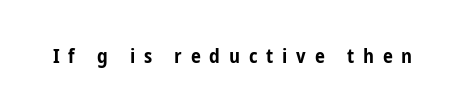
Substantial extra tracking has been applied to these lines. Look at the stroke-to-counter ratio: heavy, a bold. Type without underlining. Notice how the stems are strictly vertical — no italics here.
